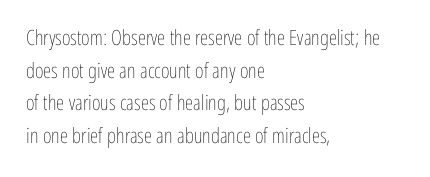
{"italic": "no", "bold": "no", "underline": "no", "align": "left", "line_spacing": "normal", "line_spacing_ratio": 1.55, "letter_spacing": "normal", "letter_spacing_em": 0.0, "glyph_px": 21}
